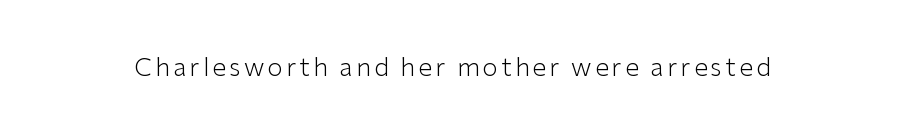
{"italic": "no", "bold": "no", "underline": "no", "glyph_px": 25}
